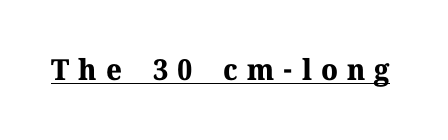
In terms of posture, this sample is upright. Varying glyph widths throughout — classic text-font behaviour. A typographer would call this underscored text. Observe the serifs anchoring each vertical stroke in this sample.
